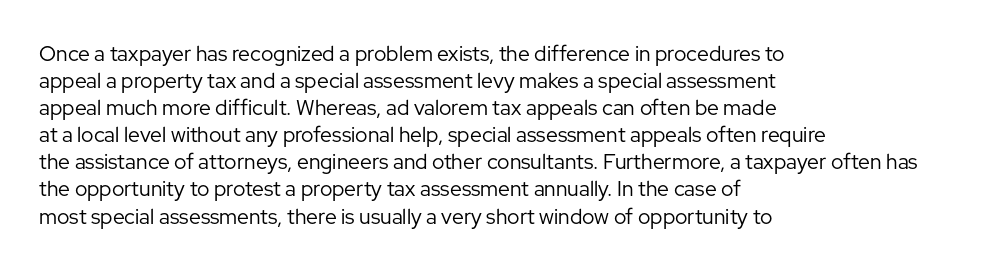
{"italic": "no", "bold": "no", "underline": "no", "align": "left", "line_spacing": "normal", "line_spacing_ratio": 1.29, "letter_spacing": "normal", "letter_spacing_em": 0.0, "glyph_px": 21}
